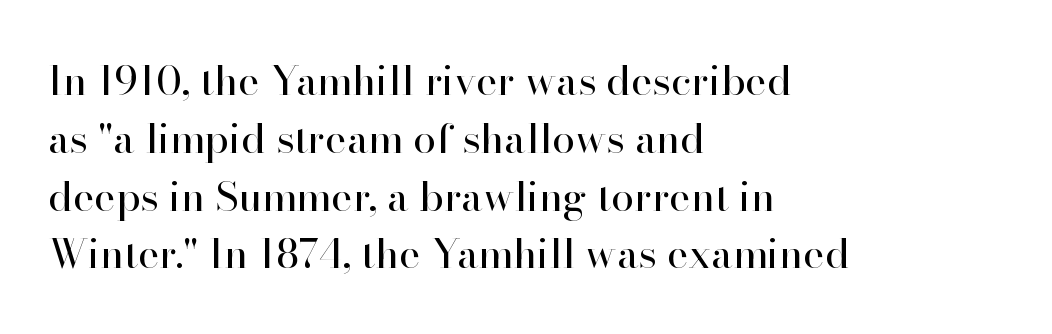
The image shows 41 px regular-weight serif type, upright; set left-aligned, normal line spacing (1.41x), normal letter spacing, not underlined; high stroke contrast and a small x-height.
